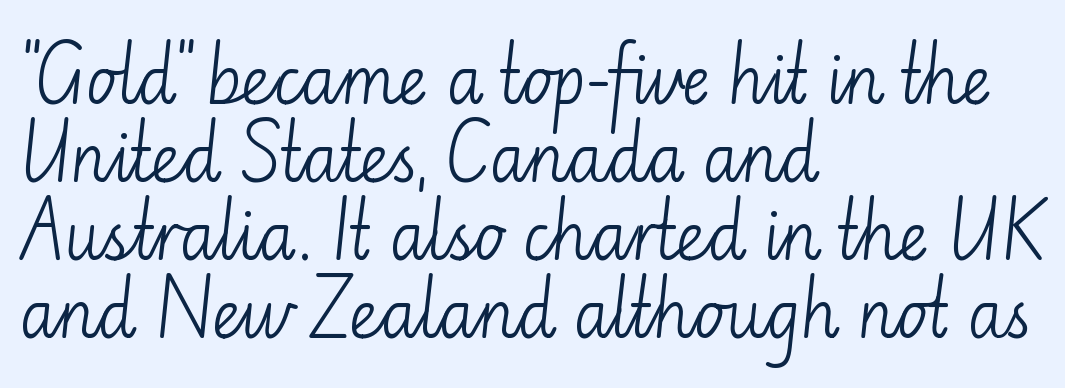
{"serif": "no", "bold": "no", "weight": "light", "width": "normal", "stroke_contrast": "low", "x_height": "small", "monospaced": "no", "underline": "no", "align": "left", "line_spacing_ratio": 1.22, "letter_spacing": "normal", "letter_spacing_em": 0.0, "glyph_px": 64}
